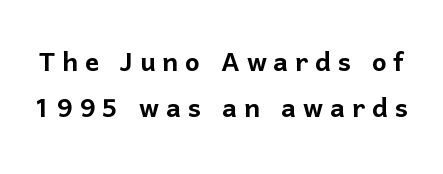
Q: Is the text italic (slanted)? A: No, it is upright.
Q: Is the typeface a serif or a sans-serif typeface? A: Sans-serif.
Q: Is the text underlined? A: No.
Q: Is the spacing between lines tight, normal or loose? A: Normal.
Q: Width (condensed, normal, or wide)? A: Normal.
Q: Stroke contrast? A: Low.
Q: x-height? A: Medium.
Q: Monospaced? A: No.
